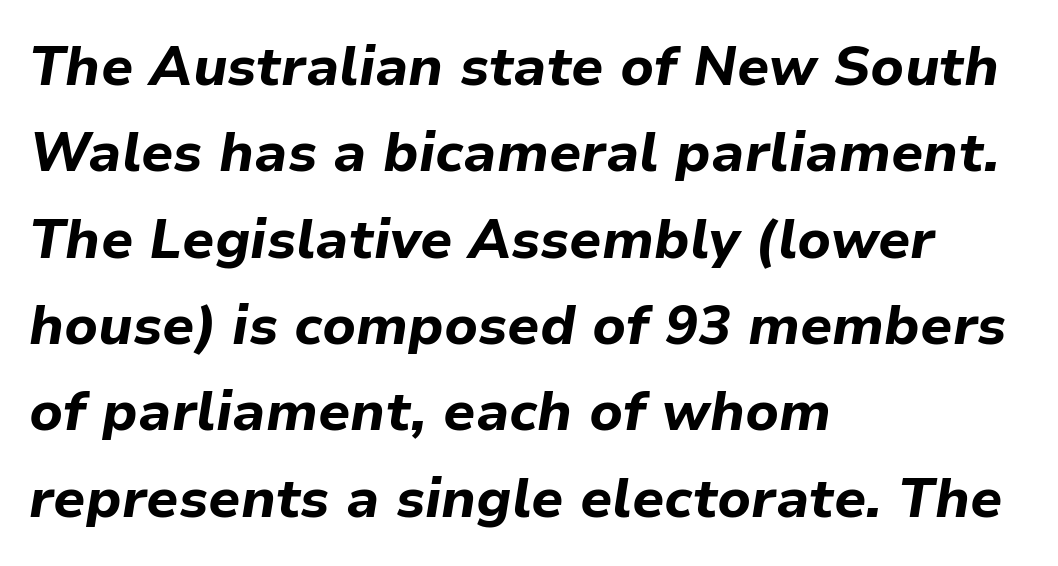
The image shows 55 px bold type, italic (leaning right); set left-aligned, normal line spacing (1.57x), normal letter spacing, not underlined; low stroke contrast and a medium x-height.
